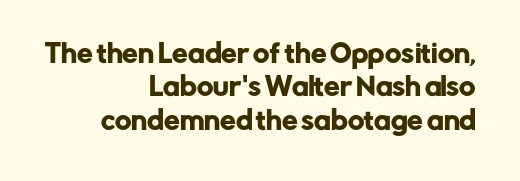
Posture: vertical. The compositor pushed each line to the right boundary. Successive baselines arrive at the customary interval. Clear beneath every line of the passage. The face used here is rendered with its standard letterfit.
